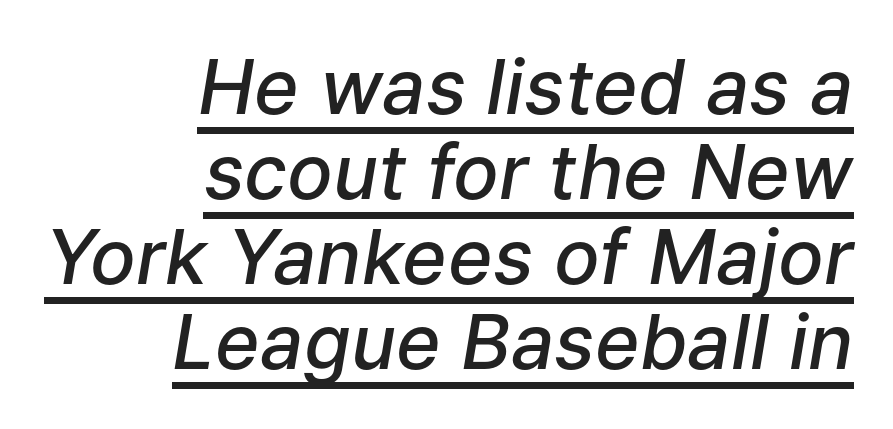
Quick note: underline on. The letterforms sit shoulder to shoulder at normal distance. Each letter keeps its own natural width here, so spacing adapts to shape. These lines are set flush right with a ragged left edge. A typesetter would mark this as italic. This block would grow much taller if given ordinary leading; it's compressed now.
